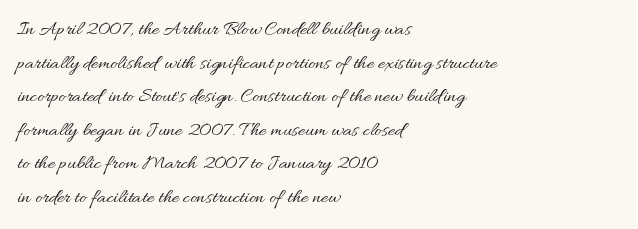
{"bold": "no", "underline": "no", "align": "left", "line_spacing": "normal", "line_spacing_ratio": 1.6, "letter_spacing": "normal", "letter_spacing_em": 0.0, "glyph_px": 21}
